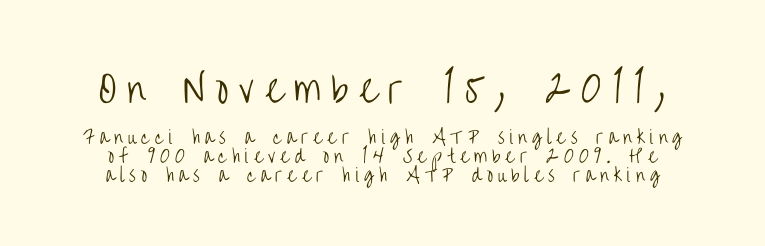
The image shows 37 px light, condensed sans-serif type, upright; set centered, tight line spacing (1.05x), unusually wide letter spacing (+0.28 em), not underlined; the first (top) block is 2.06x larger; low stroke contrast and a large x-height.
